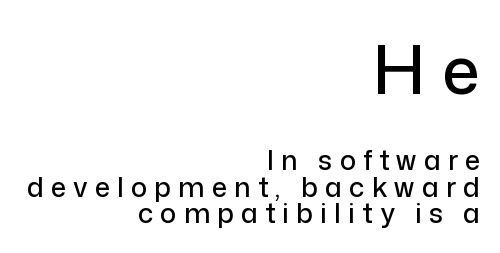
The image shows 67 px sans-serif type, upright; set right-aligned, tight line spacing (0.99x), unusually wide letter spacing (+0.27 em), not underlined; the first (top) block is 2.48x larger; low stroke contrast and a medium x-height.
